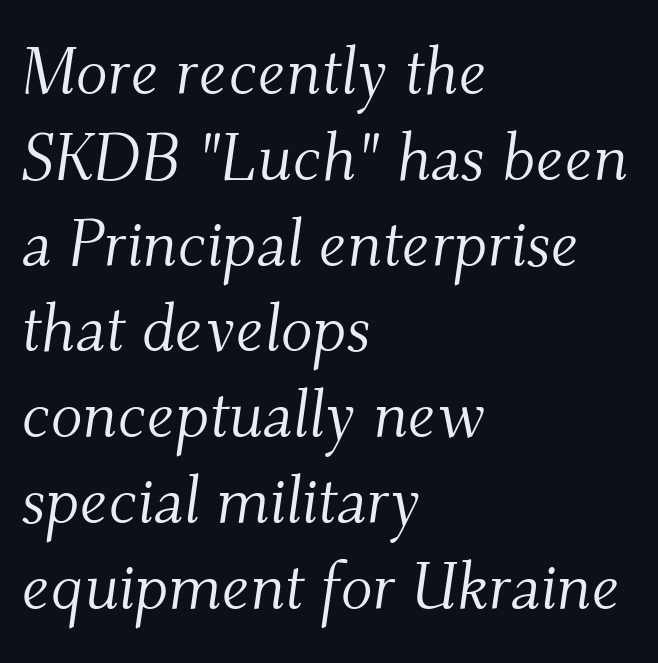
{"serif": "yes", "italic": "yes", "lean": "right", "slant_degrees": 9, "bold": "no", "weight": "light", "width": "normal", "stroke_contrast": "medium", "x_height": "small", "monospaced": "no", "underline": "no", "align": "left", "line_spacing": "normal", "line_spacing_ratio": 1.3, "letter_spacing": "normal", "letter_spacing_em": 0.0, "glyph_px": 66}
